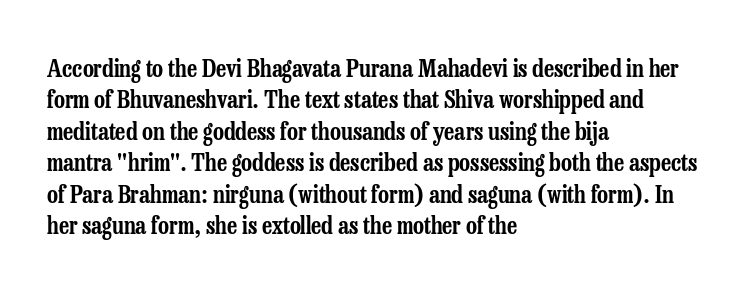
Here the glyphs are tracked normally, forming tight word shapes. Type without underlining. A roman cut, with each character standing at attention. A classic flush-left, rag-right setting is used for this passage.
